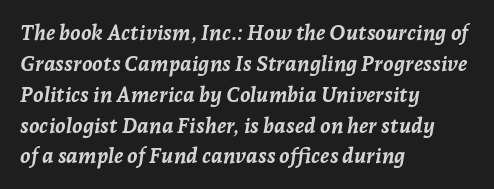
The image shows 21 px bold type, italic (leaning right); set left-aligned, normal line spacing (1.47x), normal letter spacing, not underlined.
